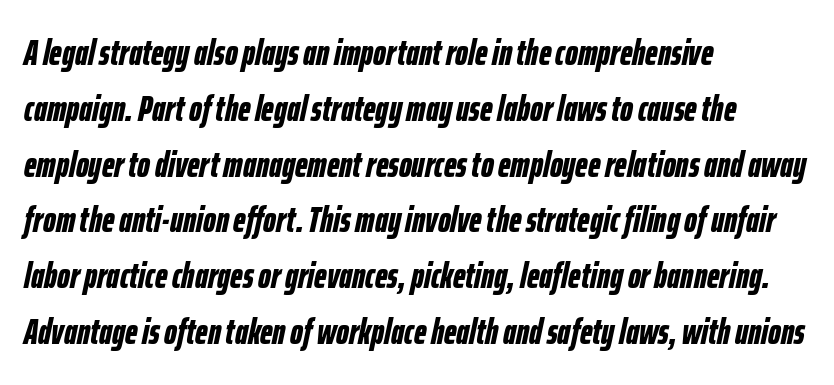
Q: Is the text bold? A: Yes.
Q: Is the text italic (slanted)? A: Yes, it leans right by about 12 degrees.
Q: Is the text underlined? A: No.
Q: How is the paragraph aligned? A: Left-aligned.
Q: Is the spacing between letters normal or unusually wide? A: Normal.
Q: Is the spacing between lines tight, normal or loose? A: Normal.
Q: Width (condensed, normal, or wide)? A: Condensed.
Q: Stroke contrast? A: Low.
Q: x-height? A: Medium.
Q: Monospaced? A: No.
